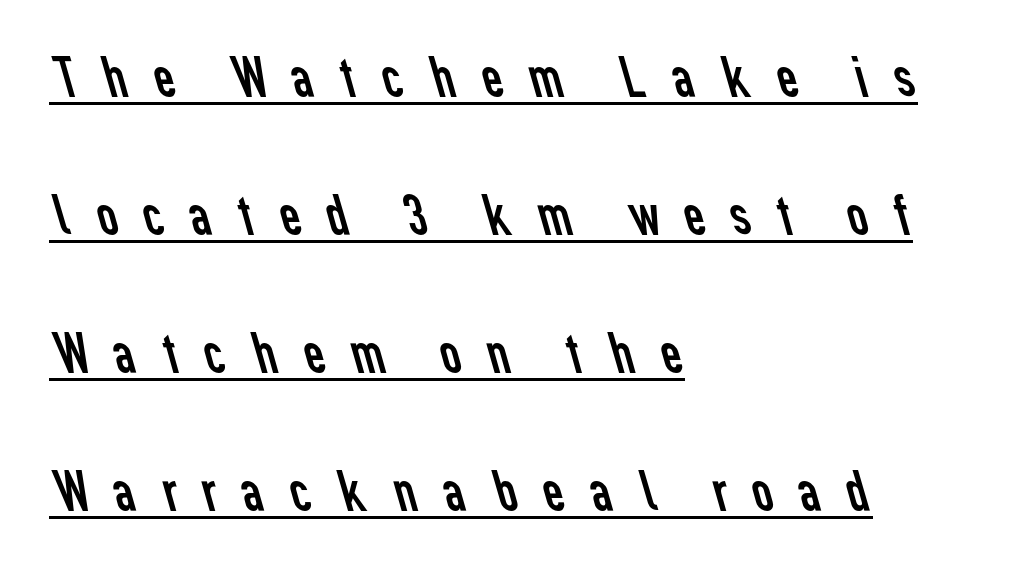
The image shows 58 px regular-weight sans-serif type; set left-aligned, loose line spacing (2.38x), unusually wide letter spacing (+0.36 em), underlined; low stroke contrast and a medium x-height.
